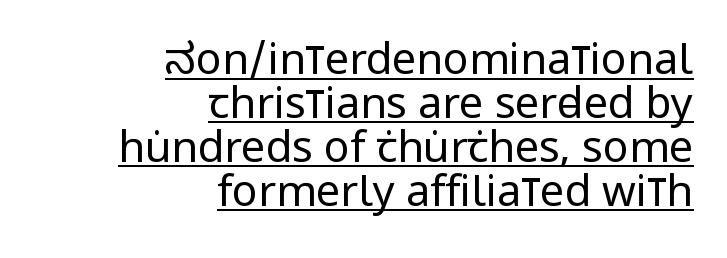
{"serif": "no", "italic": "no", "bold": "no", "weight": "regular", "width": "condensed", "stroke_contrast": "low", "x_height": "large", "monospaced": "no", "underline": "yes", "align": "right", "line_spacing": "tight", "line_spacing_ratio": 1.02, "letter_spacing": "normal", "letter_spacing_em": 0.0, "glyph_px": 43}
